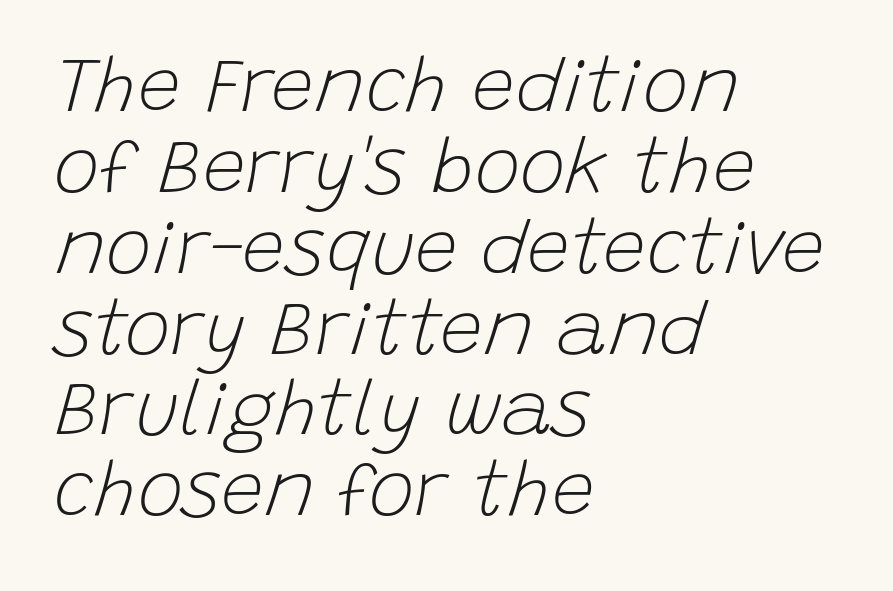
Q: Is the text bold? A: No.
Q: Is the text italic (slanted)? A: Yes, it leans right by about 15 degrees.
Q: Is the text underlined? A: No.
Q: How is the paragraph aligned? A: Left-aligned.
Q: Is the spacing between letters normal or unusually wide? A: Normal.
Q: Is the spacing between lines tight, normal or loose? A: Tight.
Q: Width (condensed, normal, or wide)? A: Normal.
Q: Stroke contrast? A: Low.
Q: x-height? A: Large.
Q: Monospaced? A: No.
